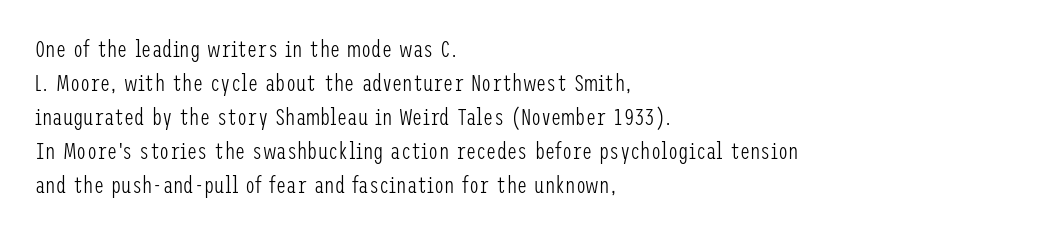
{"italic": "no", "bold": "no", "underline": "no", "align": "left", "line_spacing": "normal", "line_spacing_ratio": 1.48, "letter_spacing": "normal", "letter_spacing_em": 0.0, "glyph_px": 23}
